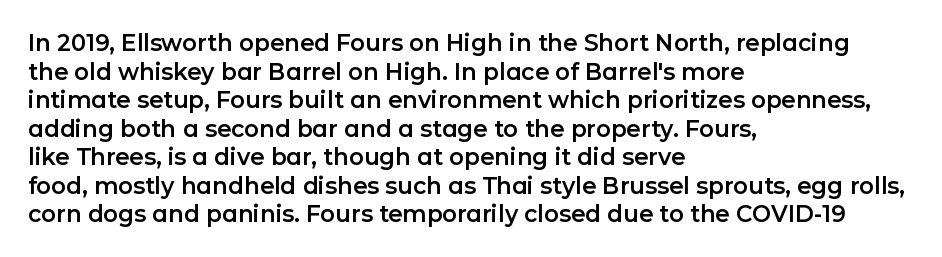
{"italic": "no", "underline": "no", "align": "left", "line_spacing_ratio": 1.24, "letter_spacing": "normal", "letter_spacing_em": 0.0, "glyph_px": 23}
